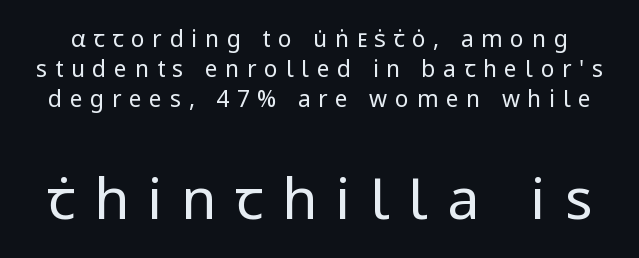
The image shows 57 px regular-weight sans-serif type, upright; set normal line spacing (1.31x), unusually wide letter spacing (+0.33 em), not underlined; the second (bottom) block is 2.48x larger; low stroke contrast and a medium x-height.
